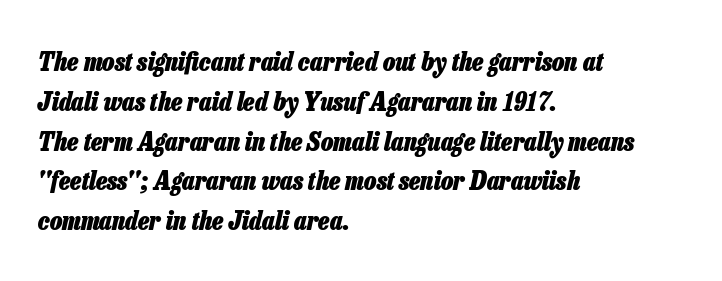
One-word summary of the alignment: left. The axis of the letterforms is tilted away from vertical. Rows of type keep a routine distance in the vertical direction. Between one letter and the next there's only the usual sliver of space.
